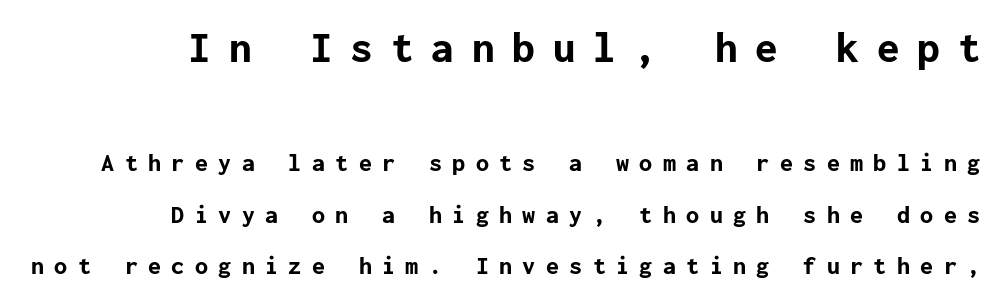
The image shows 45 px bold sans-serif type, upright; set right-aligned, loose line spacing (1.98x), unusually wide letter spacing (+0.4 em), not underlined; the first (top) block is 1.73x larger; low stroke contrast and a medium x-height.
